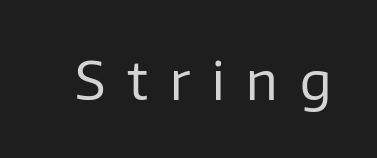
Q: Is the text bold? A: No.
Q: Is the text italic (slanted)? A: No, it is upright.
Q: Is the typeface a serif or a sans-serif typeface? A: Sans-serif.
Q: Is the text underlined? A: No.
Q: Is the spacing between letters normal or unusually wide? A: Unusually wide.
Q: Width (condensed, normal, or wide)? A: Normal.
Q: Stroke contrast? A: Low.
Q: x-height? A: Medium.
Q: Monospaced? A: No.
